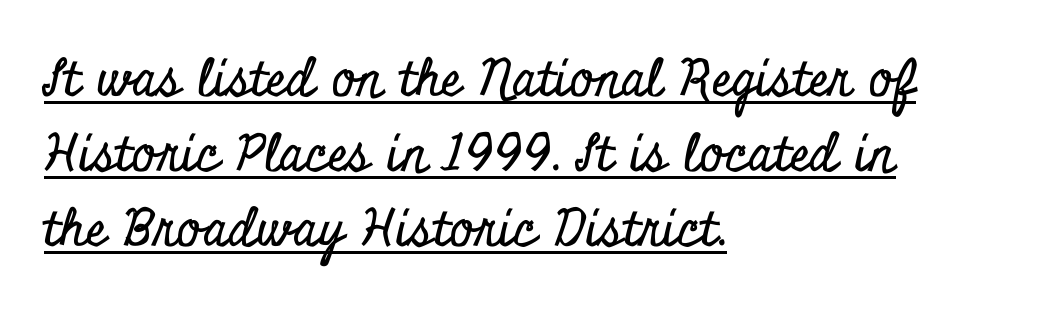
Line beginnings align vertically; line endings do not. Inter-character spacing is left at the font's built-in metrics. Yep, those are serifs on the letters. Think of a printed novel: that variable character pitch is what you see here. Successive baselines arrive at the customary interval.
